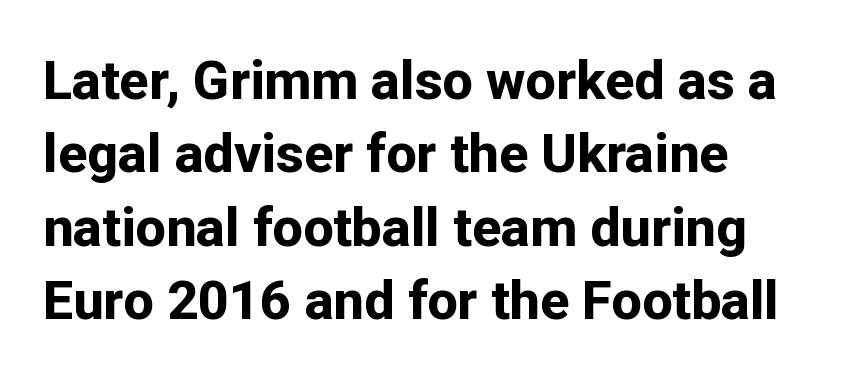
Q: Is the text bold? A: Yes.
Q: Is the text italic (slanted)? A: No, it is upright.
Q: Is the typeface a serif or a sans-serif typeface? A: Sans-serif.
Q: Is the text underlined? A: No.
Q: How is the paragraph aligned? A: Left-aligned.
Q: Is the spacing between letters normal or unusually wide? A: Normal.
Q: Is the spacing between lines tight, normal or loose? A: Normal.
Q: Width (condensed, normal, or wide)? A: Normal.
Q: Stroke contrast? A: Low.
Q: x-height? A: Medium.
Q: Monospaced? A: No.
